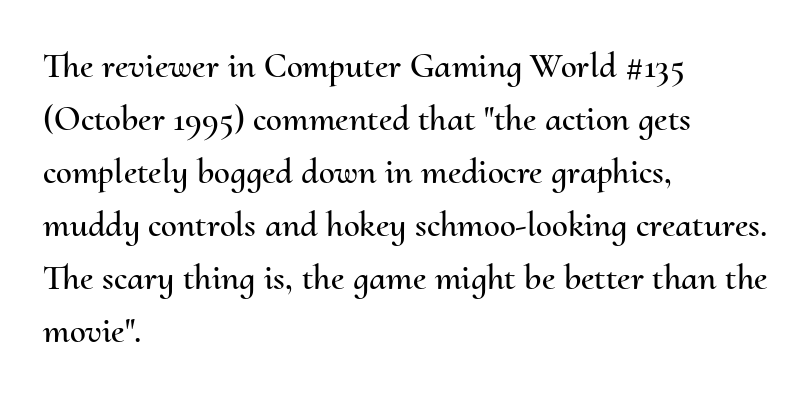
The image shows 36 px text type, upright; set left-aligned, normal line spacing (1.47x), normal letter spacing, not underlined; medium stroke contrast and a small x-height.
